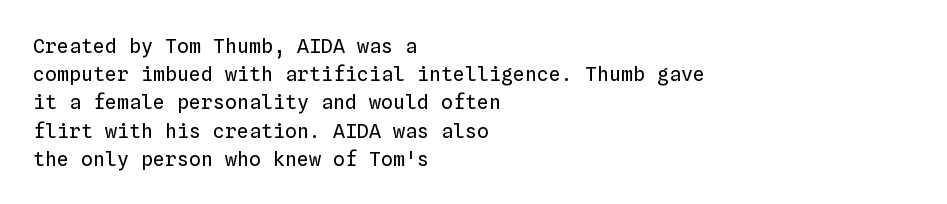
Q: Is the text bold? A: No.
Q: Is the text italic (slanted)? A: No, it is upright.
Q: Is the text underlined? A: No.
Q: How is the paragraph aligned? A: Left-aligned.
Q: Is the spacing between letters normal or unusually wide? A: Normal.
Q: Is the spacing between lines tight, normal or loose? A: Normal.
